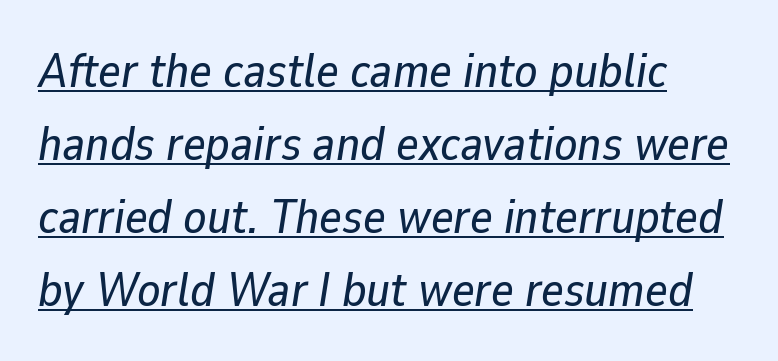
Q: Is the text italic (slanted)? A: Yes, it leans right by about 9 degrees.
Q: Is the text underlined? A: Yes.
Q: How is the paragraph aligned? A: Left-aligned.
Q: Is the spacing between letters normal or unusually wide? A: Normal.
Q: Is the spacing between lines tight, normal or loose? A: Normal.
Q: Width (condensed, normal, or wide)? A: Normal.
Q: Stroke contrast? A: Low.
Q: x-height? A: Medium.
Q: Monospaced? A: No.
